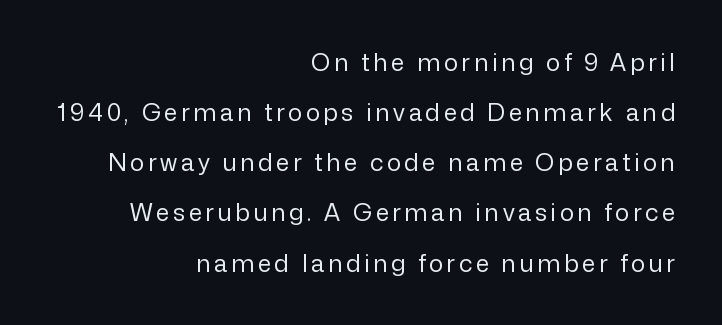
Rendered with straight, roman letterforms. The words here are not underlined. A quiet, ordinary-to-light weight characterises the typeface. The passage is arranged like a letterhead date or caption credit — flush right. A great deal of white space separates one row of letters from the next.
